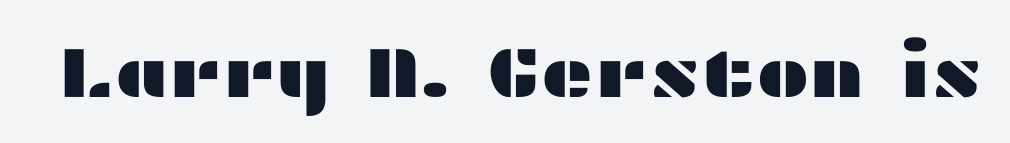
This sample uses a sans-serif face. The axis of the letterforms is exactly vertical. Do the characters align in a grid? No, the font is proportional. The space directly below the letters is spotless. Short note: letters normally spaced.
